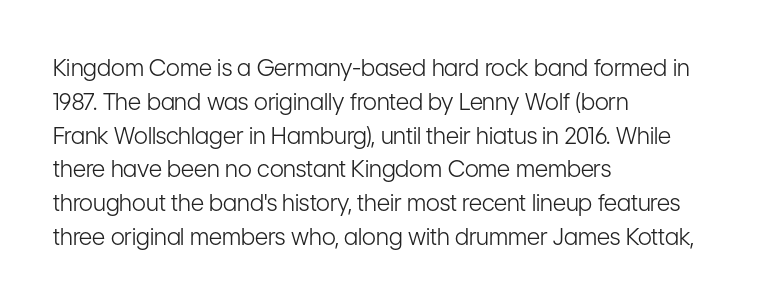
{"italic": "no", "bold": "no", "underline": "no", "align": "left", "line_spacing": "normal", "line_spacing_ratio": 1.47, "letter_spacing": "normal", "letter_spacing_em": 0.0, "glyph_px": 23}
